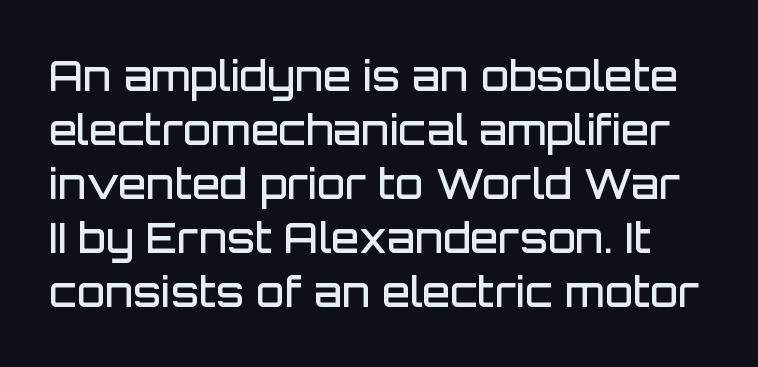
The image shows 41 px semibold sans-serif type, upright; set normal line spacing (1.32x), normal letter spacing, not underlined; low stroke contrast and a large x-height.
